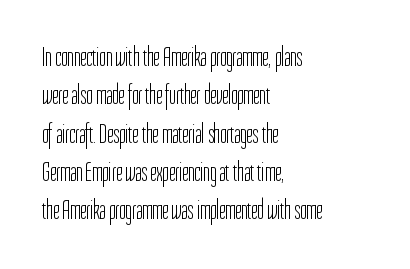
The image shows 27 px text type, upright; set left-aligned, normal line spacing (1.42x), normal letter spacing, not underlined.
